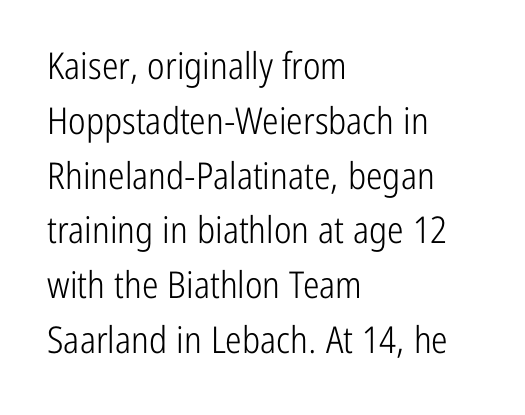
A typesetter would call this leading conventional body-copy spacing. Type style note: lacks serifs. Weight: in the light-to-regular range. The setting favours the left margin, as ordinary paragraphs usually do.
